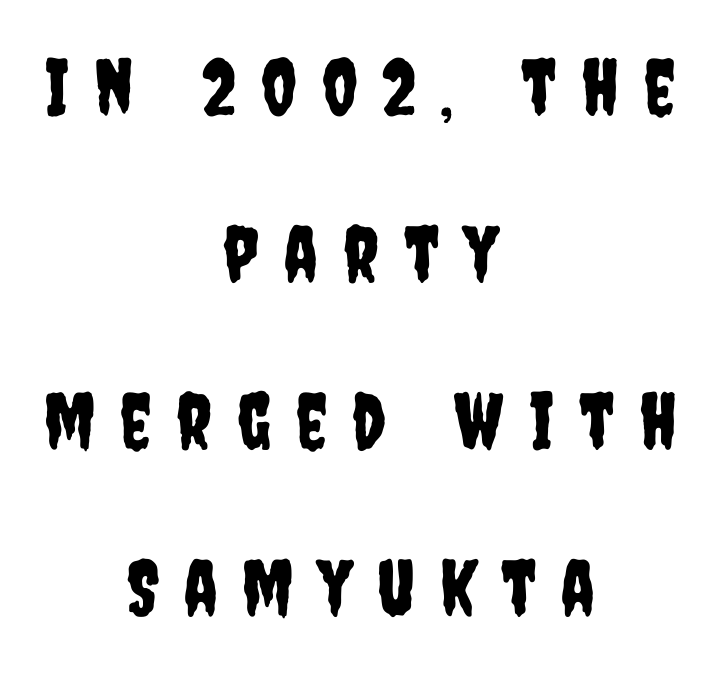
Q: Is the text italic (slanted)? A: No, it is upright.
Q: Is the typeface a serif or a sans-serif typeface? A: Sans-serif.
Q: Is the text underlined? A: No.
Q: How is the paragraph aligned? A: Centered.
Q: Is the spacing between letters normal or unusually wide? A: Unusually wide.
Q: Is the spacing between lines tight, normal or loose? A: Loose.
Q: Width (condensed, normal, or wide)? A: Condensed.
Q: Stroke contrast? A: Low.
Q: x-height? A: Large.
Q: Monospaced? A: No.
